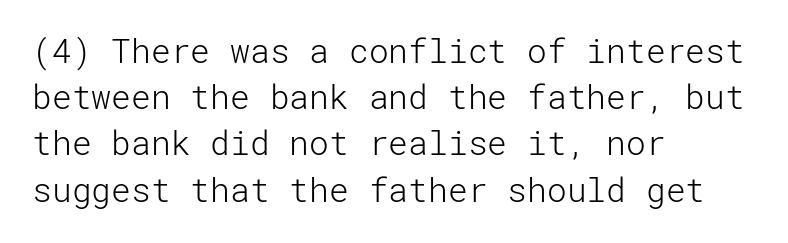
Heaviness? Minimal to ordinary, like unemphasized prose. The typography opts for an upright posture over an oblique one. Line starts are locked; line ends wander. Unlike a traditional serif, this face leaves its strokes unadorned. Line spacing here is normal. How are the letters spaced? Ordinarily, with no added tracking.
